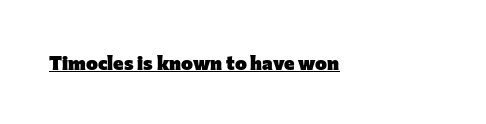
{"italic": "no", "bold": "yes", "underline": "yes", "align": "left", "letter_spacing": "normal", "letter_spacing_em": 0.0, "glyph_px": 20}
